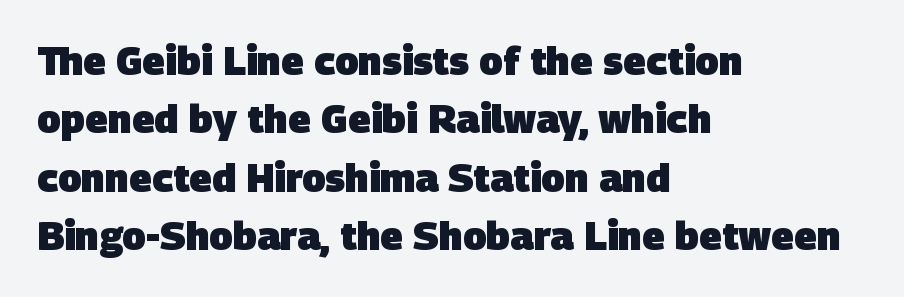
The image shows 39 px heavy sans-serif type; set left-aligned, normal line spacing (1.5x), normal letter spacing, not underlined; low stroke contrast and a large x-height.
